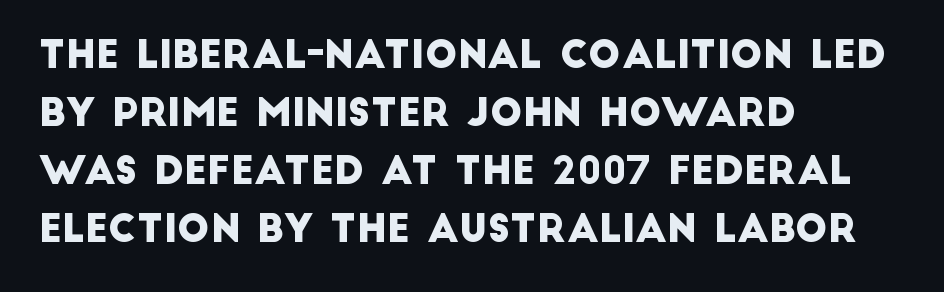
The image shows 38 px sans-serif type; set left-aligned, normal line spacing (1.53x), normal letter spacing, not underlined; low stroke contrast and a large x-height.
